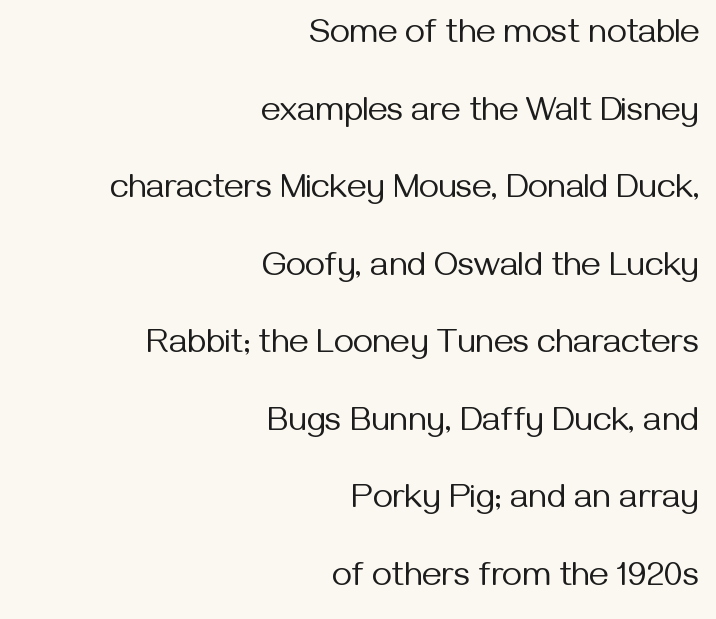
Q: Is the text bold? A: No.
Q: Is the text italic (slanted)? A: No, it is upright.
Q: Is the typeface a serif or a sans-serif typeface? A: Sans-serif.
Q: Is the text underlined? A: No.
Q: How is the paragraph aligned? A: Right-aligned.
Q: Is the spacing between letters normal or unusually wide? A: Normal.
Q: Is the spacing between lines tight, normal or loose? A: Loose.
Q: Width (condensed, normal, or wide)? A: Normal.
Q: Stroke contrast? A: Medium.
Q: x-height? A: Medium.
Q: Monospaced? A: No.
